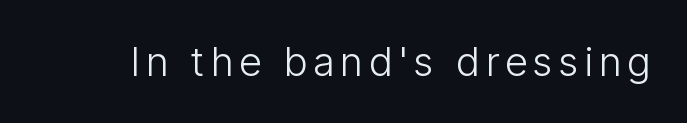
This rendering employs a face without finishing strokes, i.e., a sans-serif. These glyphs show unthickened strokes, regular width or finer. Nope, not italic — everything's standing straight. Clear beneath every line of the passage.
